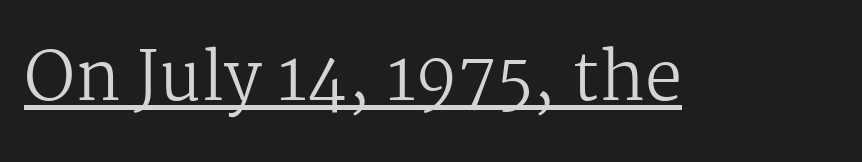
Q: Is the text bold? A: No.
Q: Is the text italic (slanted)? A: No, it is upright.
Q: Is the typeface a serif or a sans-serif typeface? A: Serif.
Q: Is the text underlined? A: Yes.
Q: Is the spacing between letters normal or unusually wide? A: Normal.
Q: Width (condensed, normal, or wide)? A: Normal.
Q: Stroke contrast? A: Medium.
Q: x-height? A: Medium.
Q: Monospaced? A: No.
